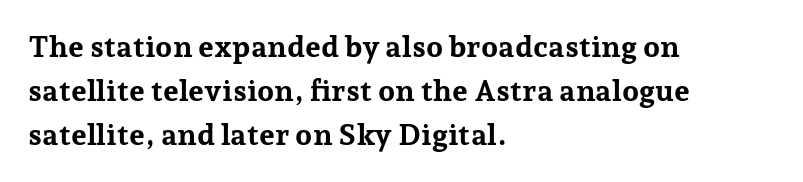
{"serif": "yes", "italic": "no", "bold": "yes", "weight": "bold", "width": "normal", "stroke_contrast": "low", "x_height": "medium", "monospaced": "no", "underline": "no", "align": "left", "line_spacing": "normal", "line_spacing_ratio": 1.47, "letter_spacing": "normal", "letter_spacing_em": 0.0, "glyph_px": 30}
